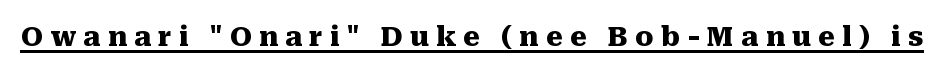
Substantial extra tracking has been applied to these lines. Descenders here cross a horizontal rule under the line. Stroke thickness is high; the sample reads as a true bold. Posture: vertical.
